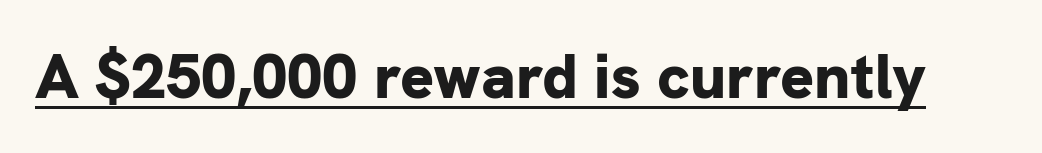
Q: Is the text bold? A: Yes.
Q: Is the text italic (slanted)? A: No, it is upright.
Q: Is the typeface a serif or a sans-serif typeface? A: Sans-serif.
Q: Is the text underlined? A: Yes.
Q: Is the spacing between letters normal or unusually wide? A: Normal.
Q: Width (condensed, normal, or wide)? A: Normal.
Q: Stroke contrast? A: Low.
Q: x-height? A: Medium.
Q: Monospaced? A: No.
